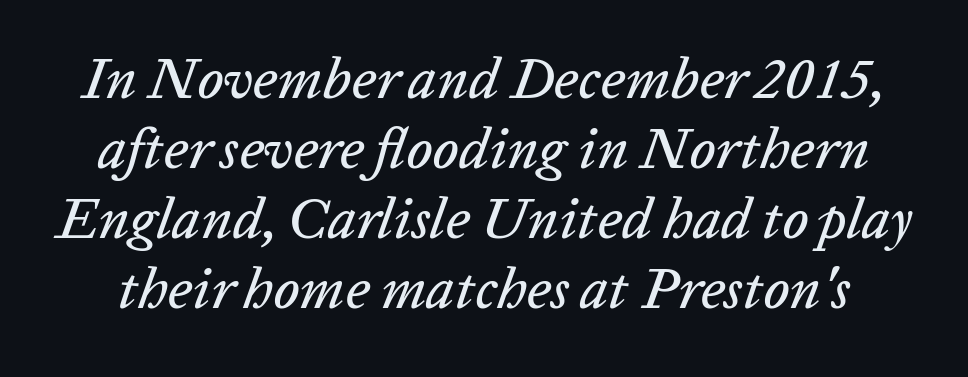
Q: Is the text italic (slanted)? A: Yes, it leans right by about 20 degrees.
Q: Is the text underlined? A: No.
Q: Is the spacing between letters normal or unusually wide? A: Normal.
Q: Width (condensed, normal, or wide)? A: Normal.
Q: Stroke contrast? A: Low.
Q: x-height? A: Medium.
Q: Monospaced? A: No.
